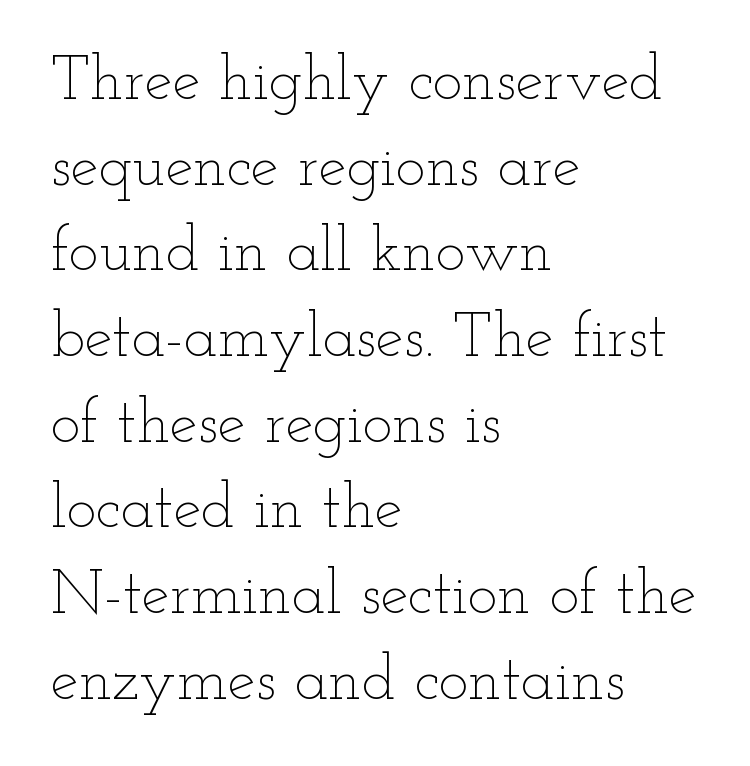
The image shows 63 px thin, wide type, upright; set left-aligned, normal line spacing (1.36x), normal letter spacing, not underlined; low stroke contrast and a small x-height.
